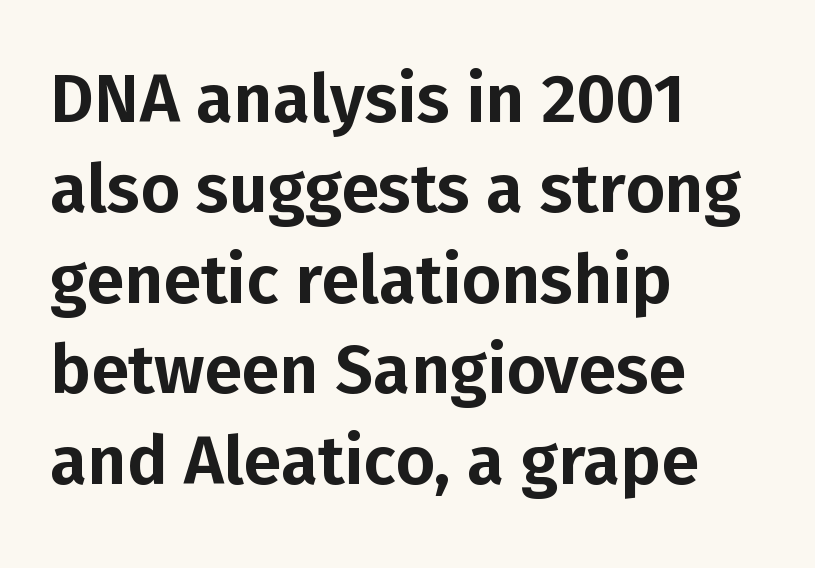
Q: Is the text italic (slanted)? A: No, it is upright.
Q: Is the typeface a serif or a sans-serif typeface? A: Sans-serif.
Q: Is the text underlined? A: No.
Q: How is the paragraph aligned? A: Left-aligned.
Q: Is the spacing between letters normal or unusually wide? A: Normal.
Q: Is the spacing between lines tight, normal or loose? A: Normal.
Q: Width (condensed, normal, or wide)? A: Normal.
Q: Stroke contrast? A: Low.
Q: x-height? A: Medium.
Q: Monospaced? A: No.
